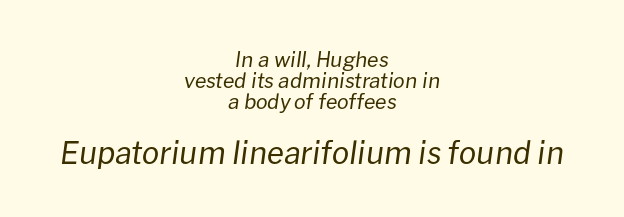
Q: Is the text bold? A: No.
Q: Is the text italic (slanted)? A: Yes, it leans right by about 8 degrees.
Q: Is the text underlined? A: No.
Q: How is the paragraph aligned? A: Centered.
Q: Is the spacing between letters normal or unusually wide? A: Normal.
Q: Is the spacing between lines tight, normal or loose? A: Tight.
Q: Which block of text is set in a larger size, the first (top) or the second (bottom)? A: The second (bottom) one.
Q: Width (condensed, normal, or wide)? A: Normal.
Q: Stroke contrast? A: Low.
Q: x-height? A: Medium.
Q: Monospaced? A: No.
